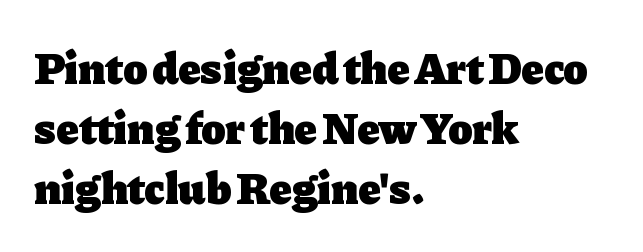
Q: Is the text bold? A: Yes.
Q: Is the text italic (slanted)? A: No, it is upright.
Q: Is the typeface a serif or a sans-serif typeface? A: Serif.
Q: Is the text underlined? A: No.
Q: How is the paragraph aligned? A: Left-aligned.
Q: Is the spacing between letters normal or unusually wide? A: Normal.
Q: Is the spacing between lines tight, normal or loose? A: Normal.
Q: Width (condensed, normal, or wide)? A: Normal.
Q: Stroke contrast? A: Low.
Q: x-height? A: Medium.
Q: Monospaced? A: No.
